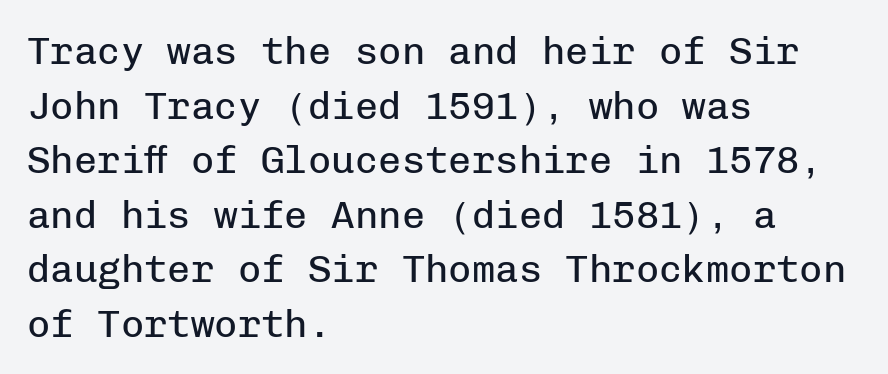
{"serif": "no", "italic": "no", "bold": "no", "weight": "regular", "width": "normal", "stroke_contrast": "low", "x_height": "medium", "monospaced": "yes", "underline": "no", "align": "left", "line_spacing": "normal", "line_spacing_ratio": 1.4, "letter_spacing": "normal", "letter_spacing_em": 0.0, "glyph_px": 39}
